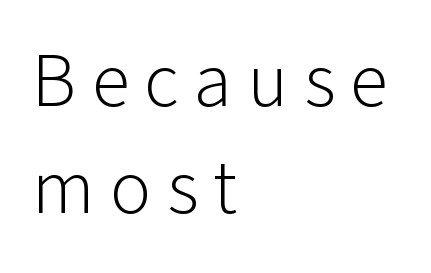
This rendering widens character spacing well past its baseline value. Spacing verdict: proportional, widths tailored to each character. These lines were composed using upright roman letters. Type style note: lacks serifs.
